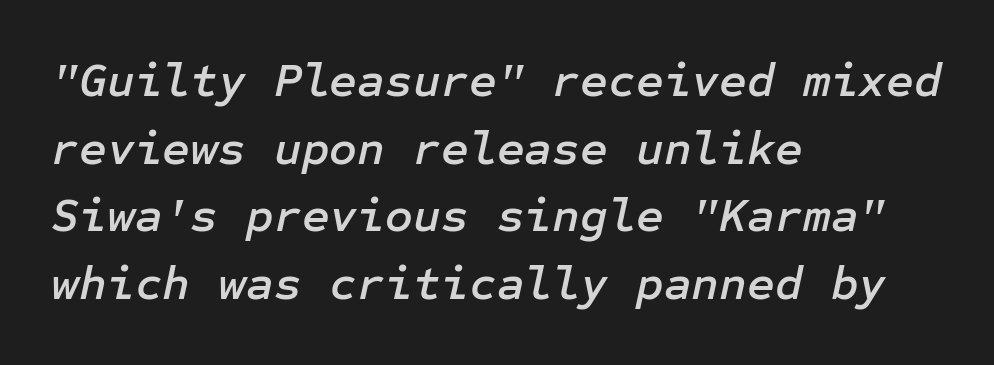
The image shows 48 px text type, italic (leaning right); set left-aligned, normal line spacing (1.41x), normal letter spacing, not underlined; low stroke contrast and a medium x-height.
